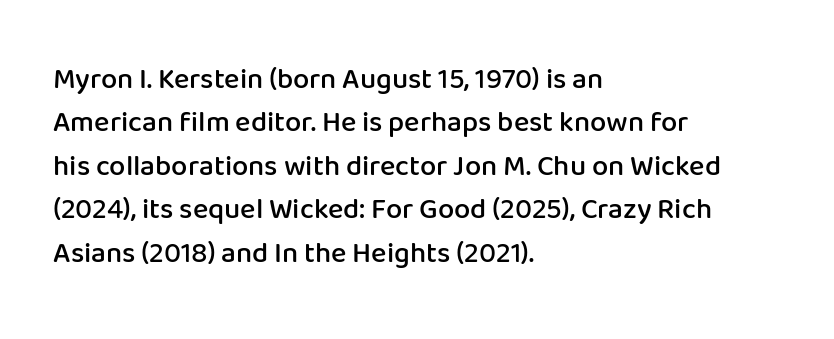
Q: Is the text bold? A: Semi-bold.
Q: Is the text italic (slanted)? A: No, it is upright.
Q: Is the typeface a serif or a sans-serif typeface? A: Sans-serif.
Q: Is the text underlined? A: No.
Q: How is the paragraph aligned? A: Left-aligned.
Q: Is the spacing between letters normal or unusually wide? A: Normal.
Q: Is the spacing between lines tight, normal or loose? A: Normal.
Q: Width (condensed, normal, or wide)? A: Normal.
Q: Stroke contrast? A: Low.
Q: x-height? A: Medium.
Q: Monospaced? A: No.
